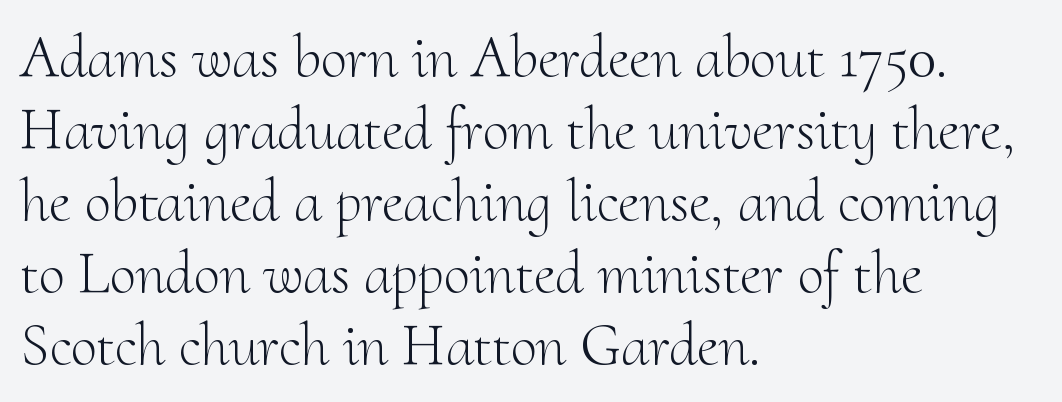
Nope, not italic — everything's standing straight. Nothing unusual about the tracking: characters are spaced as the font intends. Compared with a typical body face, this is equally light or lighter still. A student would call this left alignment; a typographer would say flush left, rag right.
